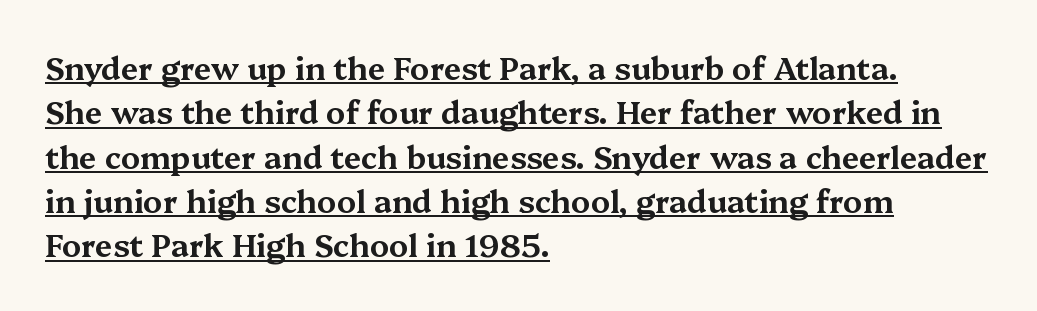
The image shows 31 px wide serif type, upright; set left-aligned, normal line spacing (1.43x), normal letter spacing, underlined; medium stroke contrast and a medium x-height.
